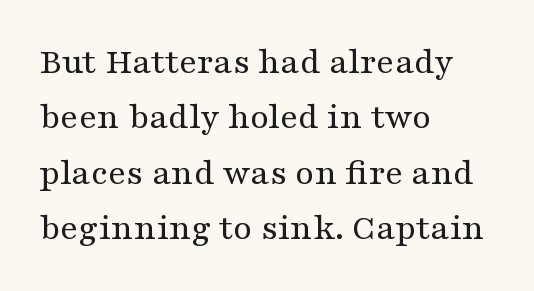
{"serif": "yes", "italic": "no", "bold": "no", "weight": "regular", "width": "wide", "stroke_contrast": "medium", "x_height": "medium", "monospaced": "no", "underline": "no", "align": "left", "line_spacing": "normal", "line_spacing_ratio": 1.46, "letter_spacing": "normal", "letter_spacing_em": 0.0, "glyph_px": 38}
